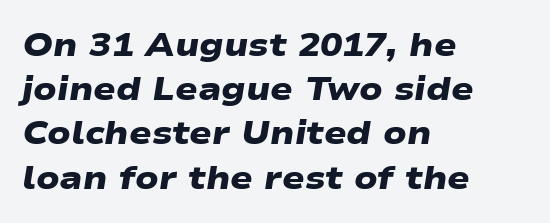
{"serif": "no", "bold": "yes", "weight": "heavy", "width": "wide", "stroke_contrast": "low", "x_height": "medium", "monospaced": "no", "underline": "no", "align": "left", "line_spacing": "normal", "line_spacing_ratio": 1.34, "letter_spacing": "normal", "letter_spacing_em": 0.0, "glyph_px": 33}
